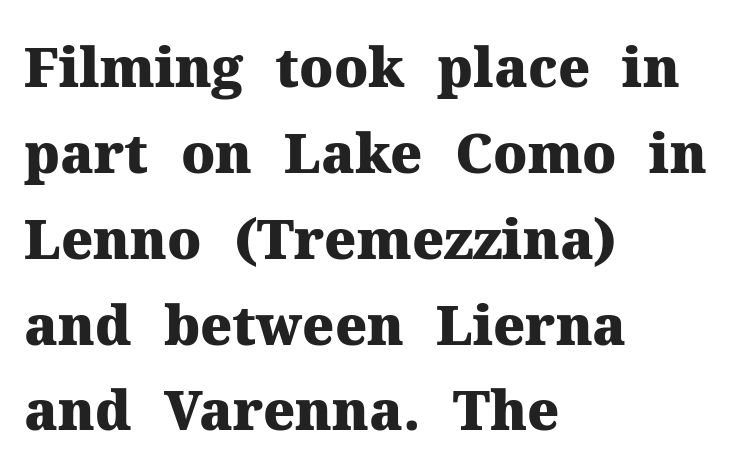
{"serif": "yes", "italic": "no", "bold": "yes", "weight": "heavy", "width": "normal", "stroke_contrast": "medium", "x_height": "medium", "monospaced": "no", "underline": "no", "align": "left", "line_spacing": "normal", "line_spacing_ratio": 1.59, "letter_spacing": "normal", "letter_spacing_em": 0.0, "glyph_px": 54}
